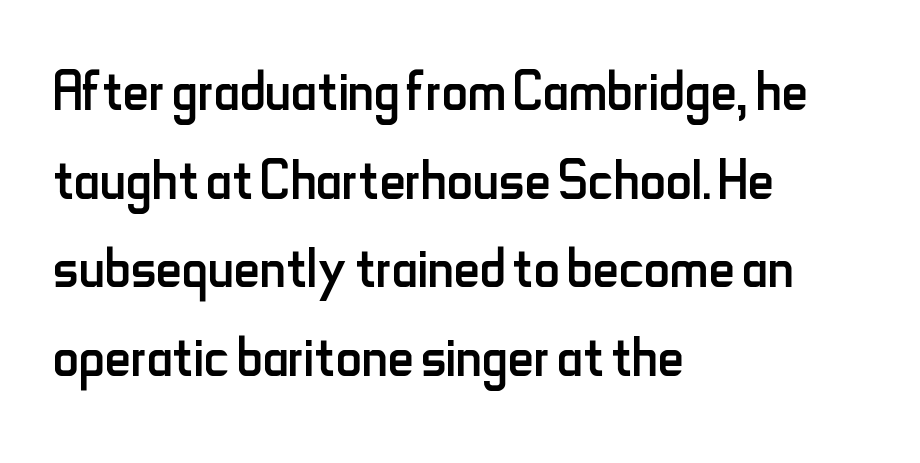
Q: Is the text bold? A: No.
Q: Is the text italic (slanted)? A: No, it is upright.
Q: Is the typeface a serif or a sans-serif typeface? A: Sans-serif.
Q: Is the text underlined? A: No.
Q: How is the paragraph aligned? A: Left-aligned.
Q: Is the spacing between letters normal or unusually wide? A: Normal.
Q: Width (condensed, normal, or wide)? A: Condensed.
Q: Stroke contrast? A: Low.
Q: x-height? A: Small.
Q: Monospaced? A: No.
